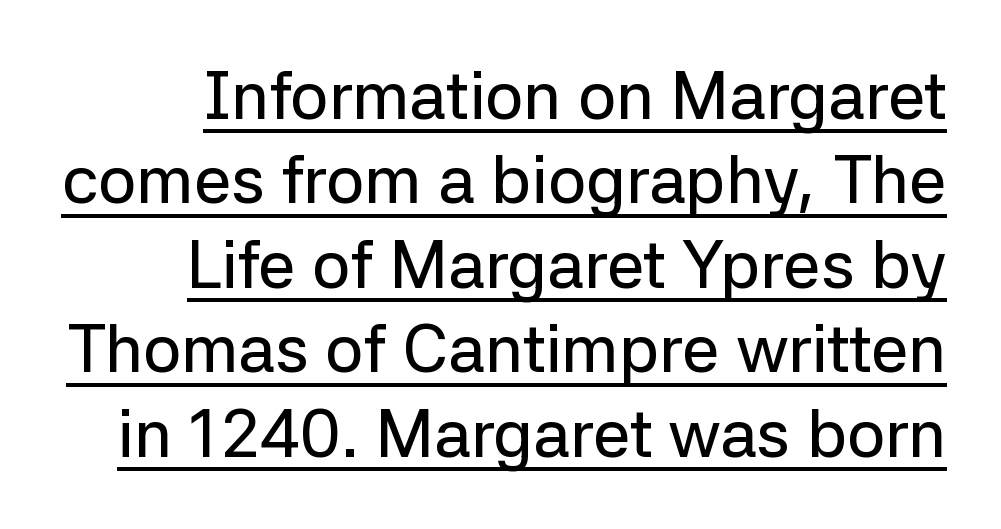
{"serif": "no", "italic": "no", "width": "normal", "stroke_contrast": "low", "x_height": "medium", "monospaced": "no", "underline": "yes", "line_spacing": "normal", "line_spacing_ratio": 1.26, "letter_spacing": "normal", "letter_spacing_em": 0.0, "glyph_px": 67}
